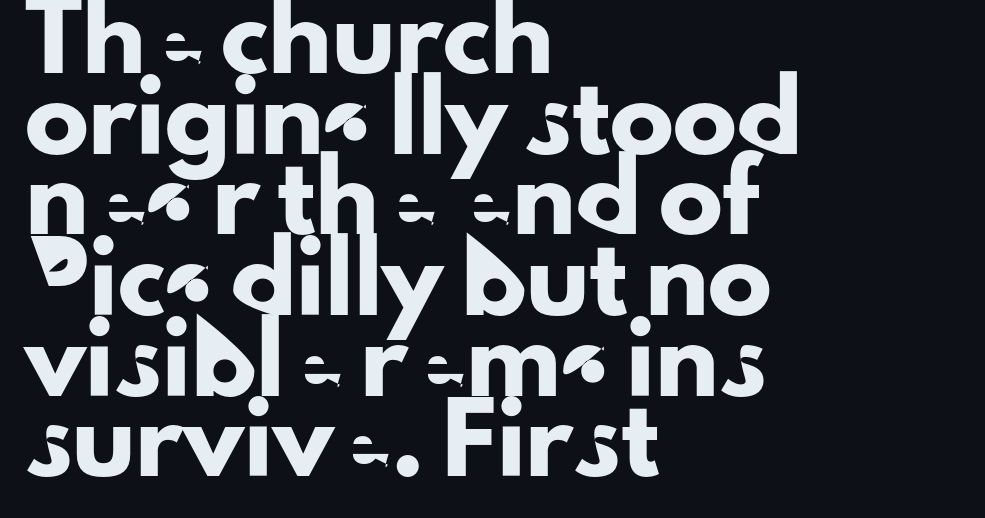
Q: Is the text italic (slanted)? A: No, it is upright.
Q: Is the typeface a serif or a sans-serif typeface? A: Sans-serif.
Q: Is the text underlined? A: No.
Q: How is the paragraph aligned? A: Left-aligned.
Q: Is the spacing between letters normal or unusually wide? A: Normal.
Q: Is the spacing between lines tight, normal or loose? A: Normal.
Q: Width (condensed, normal, or wide)? A: Normal.
Q: Stroke contrast? A: Low.
Q: x-height? A: Small.
Q: Monospaced? A: No.
